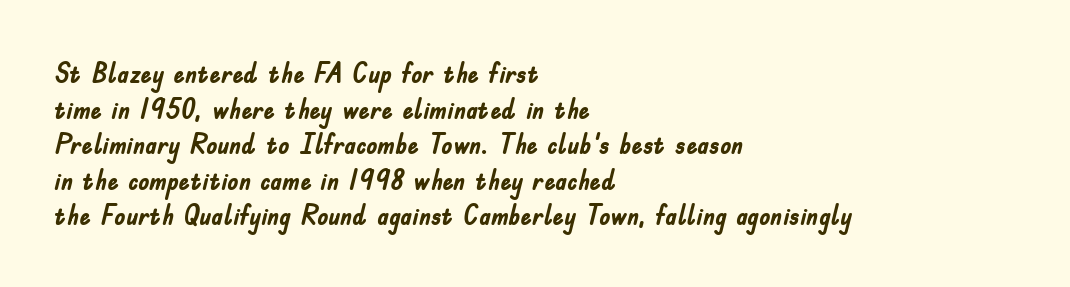
{"serif": "no", "bold": "yes", "weight": "semibold", "width": "condensed", "stroke_contrast": "low", "x_height": "small", "monospaced": "no", "underline": "no", "align": "left", "line_spacing": "normal", "line_spacing_ratio": 1.27, "letter_spacing": "normal", "letter_spacing_em": 0.0, "glyph_px": 28}
